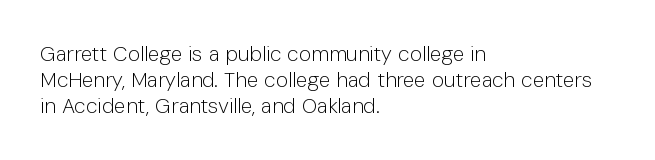
Q: Is the text bold? A: No.
Q: Is the text italic (slanted)? A: No, it is upright.
Q: Is the text underlined? A: No.
Q: How is the paragraph aligned? A: Left-aligned.
Q: Is the spacing between letters normal or unusually wide? A: Normal.
